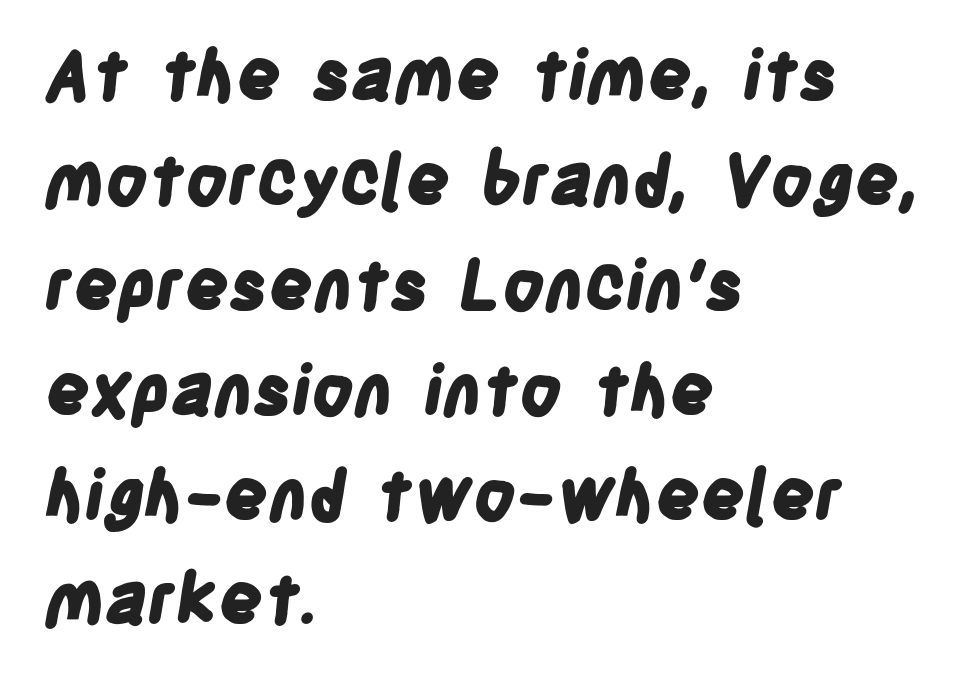
The type is set solid horizontally, with unmodified tracking. Has an underline been added? It has not. On the weight axis this lands at bold, roughly 700. The typesetter chose a ragged-right arrangement here. Spacing verdict: proportional, widths tailored to each character.
